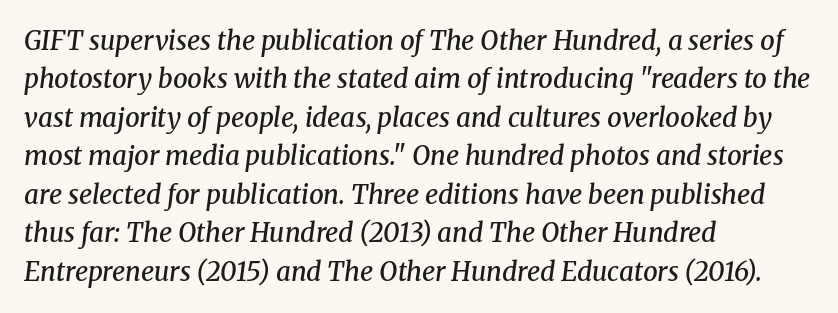
The image shows 26 px text type, italic (leaning right); set left-aligned, normal line spacing (1.48x), normal letter spacing, not underlined.
